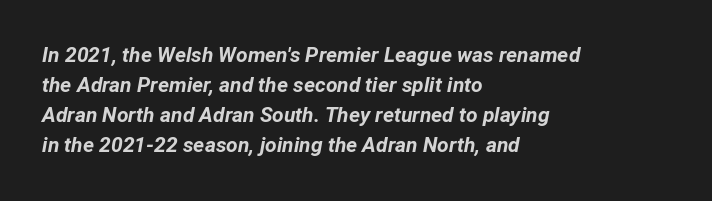
Q: Is the text bold? A: Yes.
Q: Is the text italic (slanted)? A: Yes, it leans right by about 12 degrees.
Q: Is the text underlined? A: No.
Q: How is the paragraph aligned? A: Left-aligned.
Q: Is the spacing between letters normal or unusually wide? A: Normal.
Q: Is the spacing between lines tight, normal or loose? A: Normal.
